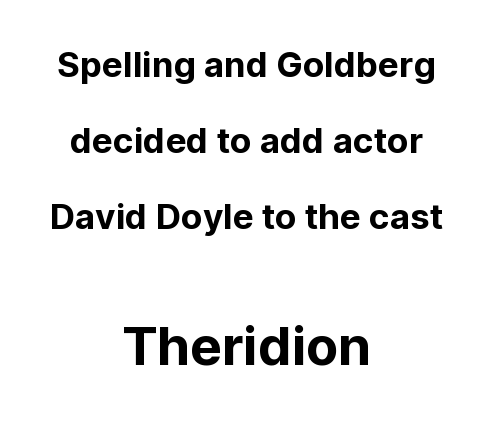
{"serif": "no", "italic": "no", "width": "normal", "stroke_contrast": "low", "x_height": "medium", "monospaced": "no", "underline": "no", "align": "center", "line_spacing": "loose", "line_spacing_ratio": 2.17, "letter_spacing": "normal", "letter_spacing_em": 0.0, "larger_block": "second", "size_ratio": 1.51, "glyph_px": 53}
